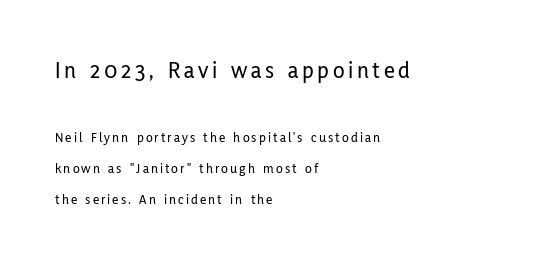
{"italic": "no", "underline": "no", "align": "left", "line_spacing": "loose", "line_spacing_ratio": 2.23, "larger_block": "first", "size_ratio": 1.71, "glyph_px": 24}
